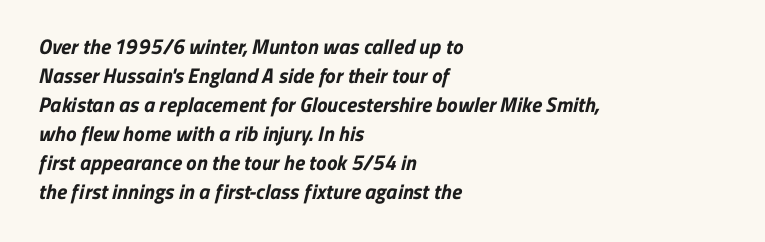
The image shows 21 px bold type; set left-aligned, normal line spacing (1.38x), normal letter spacing, not underlined.
